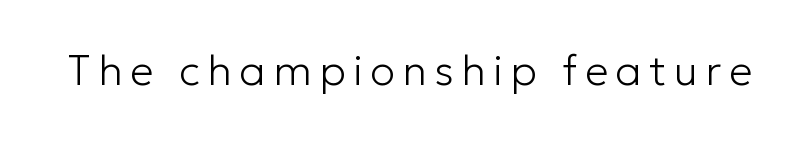
{"serif": "no", "italic": "no", "bold": "no", "weight": "light", "width": "normal", "stroke_contrast": "low", "x_height": "medium", "monospaced": "no", "underline": "no", "glyph_px": 42}
